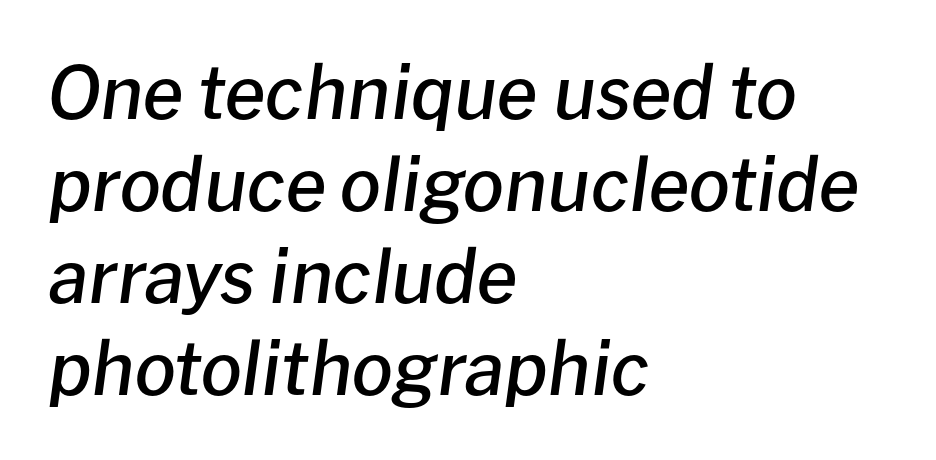
Q: Is the text bold? A: Semi-bold.
Q: Is the text italic (slanted)? A: Yes, it leans right by about 8 degrees.
Q: Is the text underlined? A: No.
Q: How is the paragraph aligned? A: Left-aligned.
Q: Is the spacing between letters normal or unusually wide? A: Normal.
Q: Is the spacing between lines tight, normal or loose? A: Normal.
Q: Width (condensed, normal, or wide)? A: Normal.
Q: Stroke contrast? A: Low.
Q: x-height? A: Medium.
Q: Monospaced? A: No.
